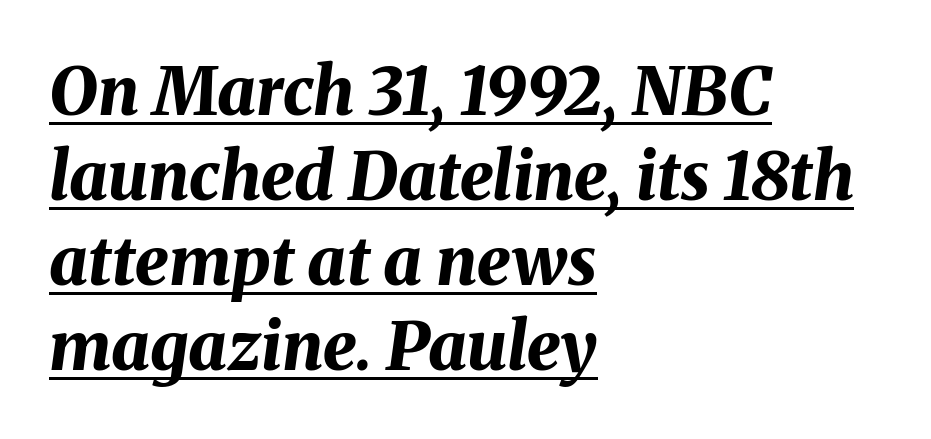
Q: Is the text bold? A: Yes.
Q: Is the text italic (slanted)? A: Yes, it leans right by about 8 degrees.
Q: Is the text underlined? A: Yes.
Q: How is the paragraph aligned? A: Left-aligned.
Q: Is the spacing between letters normal or unusually wide? A: Normal.
Q: Is the spacing between lines tight, normal or loose? A: Normal.
Q: Width (condensed, normal, or wide)? A: Normal.
Q: Stroke contrast? A: Medium.
Q: x-height? A: Medium.
Q: Monospaced? A: No.
